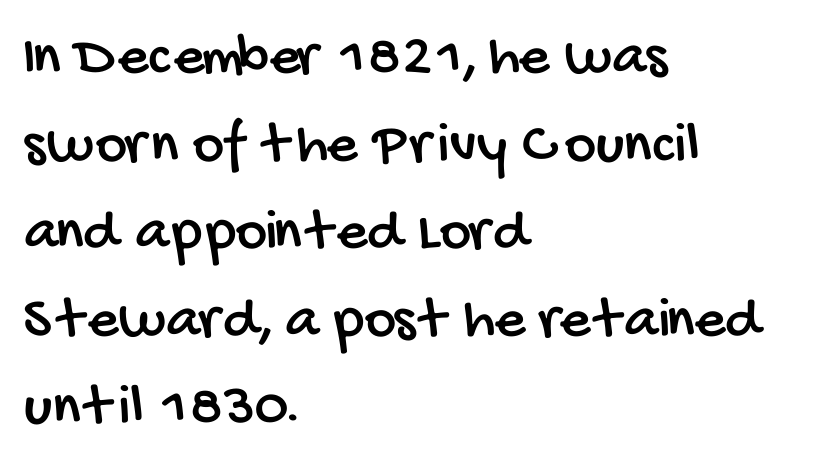
{"serif": "no", "width": "condensed", "stroke_contrast": "low", "x_height": "large", "monospaced": "no", "underline": "no", "align": "left", "line_spacing": "normal", "line_spacing_ratio": 1.46, "letter_spacing": "normal", "letter_spacing_em": 0.0, "glyph_px": 60}
